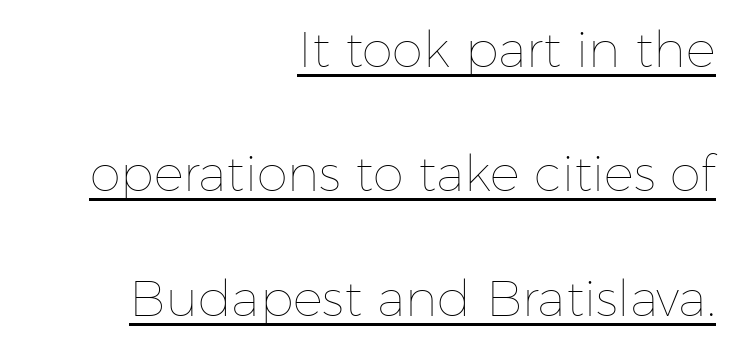
Q: Is the text bold? A: No.
Q: Is the text italic (slanted)? A: No, it is upright.
Q: Is the text underlined? A: Yes.
Q: How is the paragraph aligned? A: Right-aligned.
Q: Is the spacing between letters normal or unusually wide? A: Normal.
Q: Is the spacing between lines tight, normal or loose? A: Loose.
Q: Width (condensed, normal, or wide)? A: Normal.
Q: Stroke contrast? A: Low.
Q: x-height? A: Medium.
Q: Monospaced? A: No.
